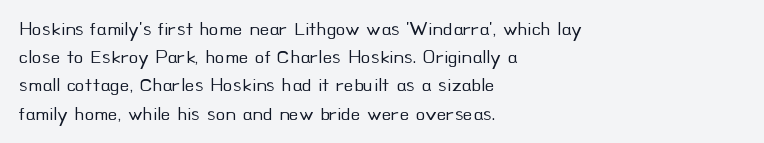
The image shows 20 px text type, upright; set left-aligned, normal line spacing (1.41x), normal letter spacing, not underlined.
